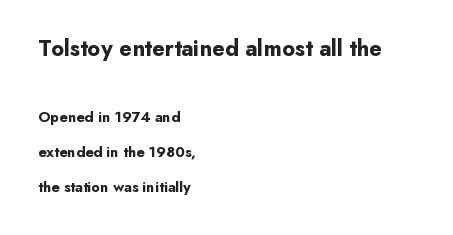
Descender tails drop into unmarked territory. Italic? Not at all — the glyphs are vertical. Left-aligned paragraph, ragged on the right. On the weight axis this lands at bold, roughly 700. Larger block? The one above; the one below is distinctly smaller. Baseline-to-baseline distance is far greater than the letter height.
